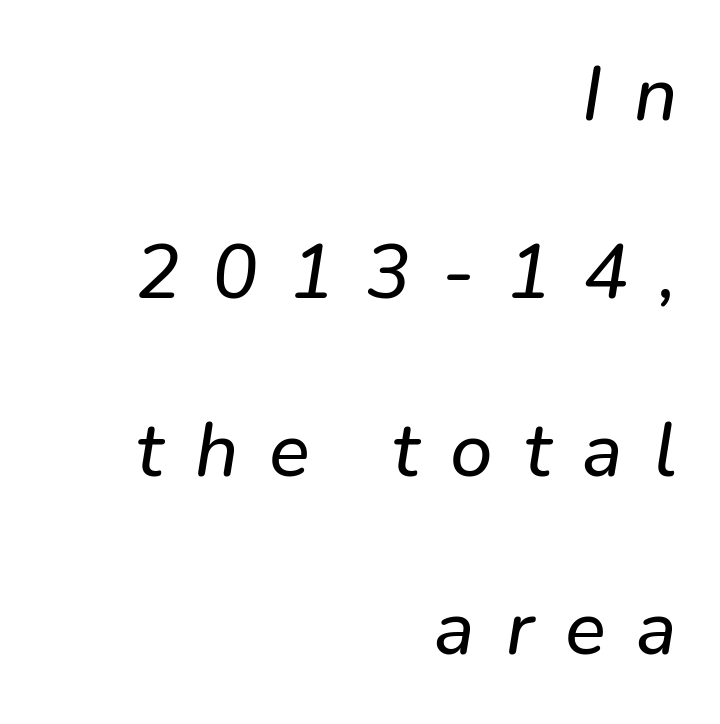
{"italic": "yes", "lean": "right", "slant_degrees": 9, "width": "normal", "stroke_contrast": "low", "x_height": "medium", "monospaced": "no", "underline": "no", "align": "right", "line_spacing": "loose", "line_spacing_ratio": 2.34, "letter_spacing": "wide", "letter_spacing_em": 0.41, "glyph_px": 76}
